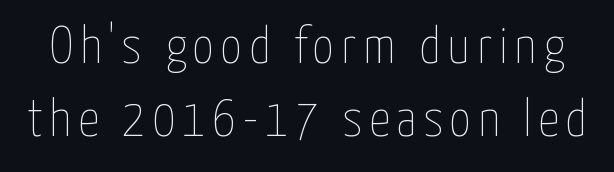
The glyphs are unaccompanied by any horizontal stroke below them. One glance says typical: line gaps are just what's usual. Do the characters align in a grid? No, the font is proportional. The characters are drawn with everyday or finer stroke widths. Vertical strokes here are truly vertical.
